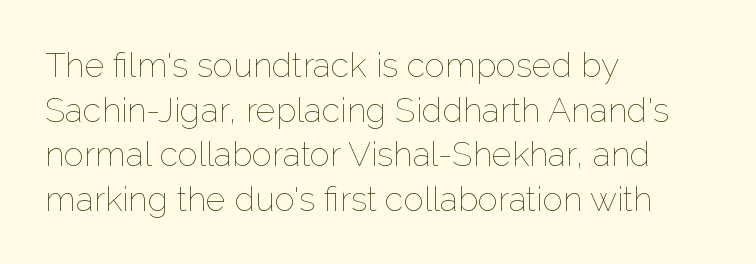
The image shows 34 px thin type, upright; set left-aligned, normal line spacing (1.31x), normal letter spacing, not underlined; low stroke contrast and a medium x-height.
